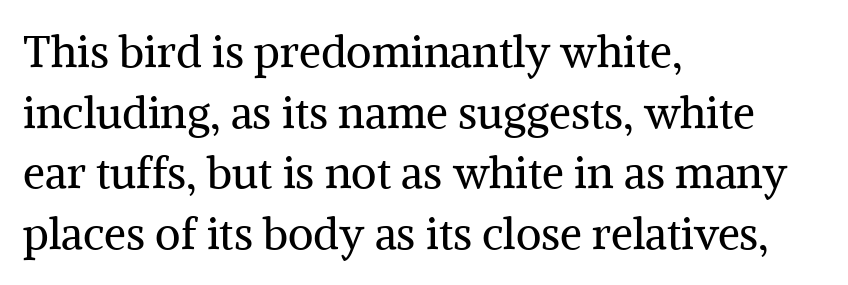
The image shows 44 px regular-weight serif type, upright; set left-aligned, normal line spacing (1.38x), normal letter spacing, not underlined; medium stroke contrast and a medium x-height.
